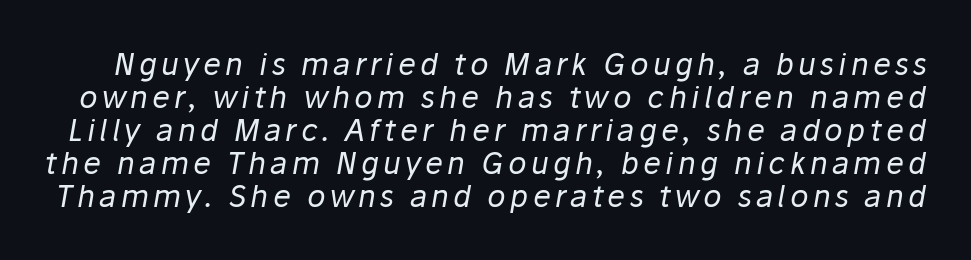
Q: Is the text bold? A: No.
Q: Is the text italic (slanted)? A: Yes, it leans right by about 10 degrees.
Q: Is the text underlined? A: No.
Q: Is the spacing between lines tight, normal or loose? A: Tight.
Q: Width (condensed, normal, or wide)? A: Normal.
Q: Stroke contrast? A: Low.
Q: x-height? A: Medium.
Q: Monospaced? A: No.
